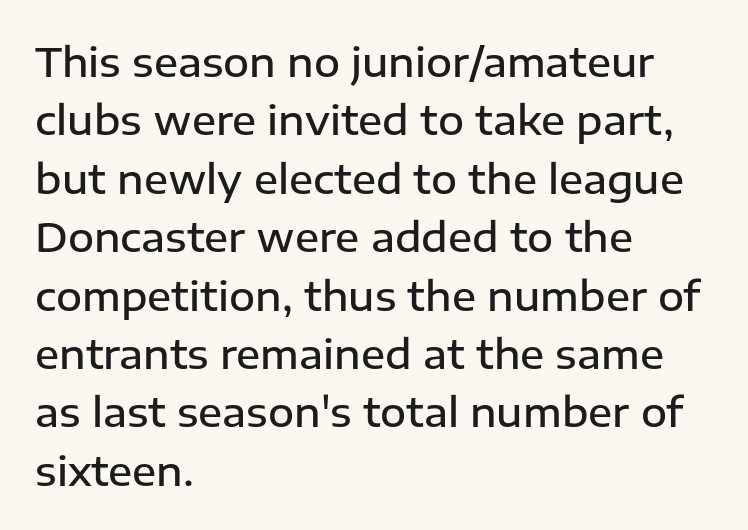
In terms of weight, the rendering is demibold, just under bold. Vertically, the passage feels balanced, rows spaced as you'd expect. No feet cap the strokes, marking this as sans-serif type. The lettering holds an erect, upright posture throughout. These lines are rendered in a variable-pitch font. Nobody touched the tracking dial on this one.
